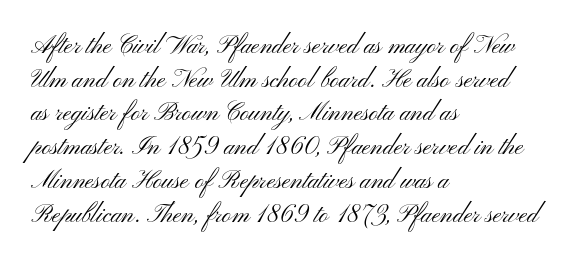
Honestly, there is no underline to notice here at all. The passage shown stacks its lines at a standard gap. Horizontal alignment here is leftward, the default for most running prose. Ink coverage per letter is moderate at most.
